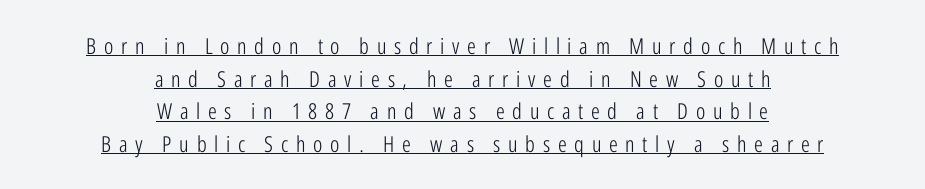
The image shows 22 px text type, upright; set centered, normal line spacing (1.48x), unusually wide letter spacing (+0.35 em), underlined.
